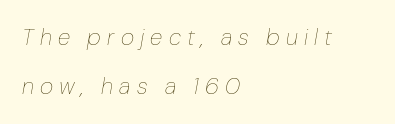
Line beginnings align vertically; line endings do not. The passage shown is not underscored anywhere. This block would shrink considerably if given ordinary leading; it's expanded now. The characters are drawn with everyday or finer stroke widths. There is plenty of visible air inserted between adjacent glyphs.
